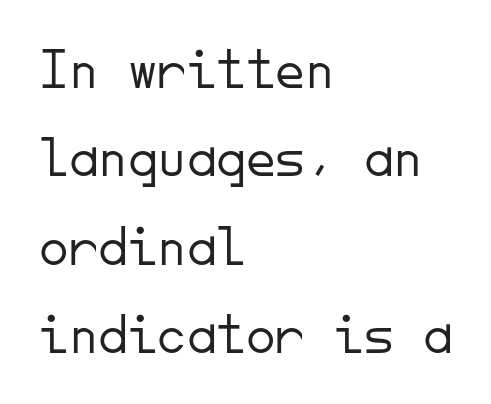
The image shows 59 px light sans-serif type, upright, monospaced; set left-aligned, normal line spacing (1.5x), normal letter spacing, not underlined; low stroke contrast and a small x-height.
